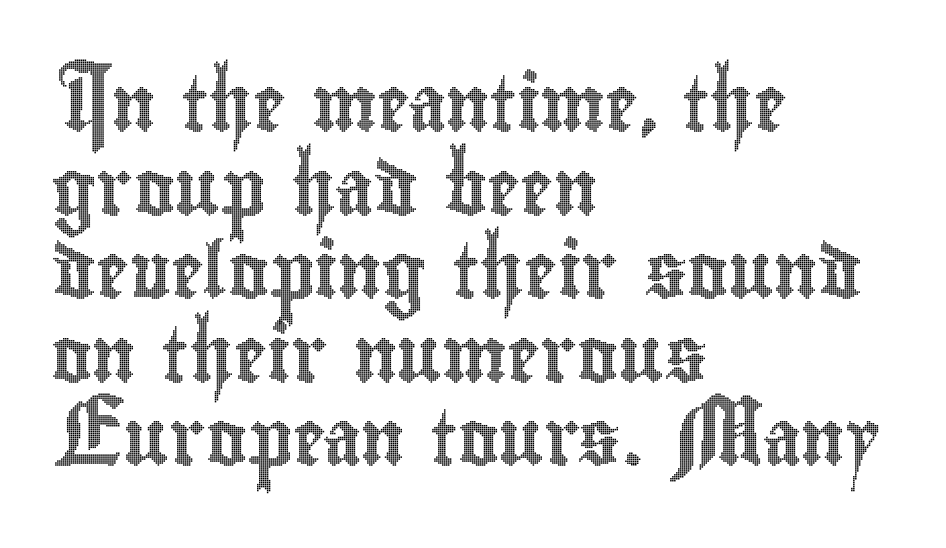
Q: Is the text italic (slanted)? A: No, it is upright.
Q: Is the text underlined? A: No.
Q: How is the paragraph aligned? A: Left-aligned.
Q: Is the spacing between letters normal or unusually wide? A: Normal.
Q: Is the spacing between lines tight, normal or loose? A: Normal.
Q: Width (condensed, normal, or wide)? A: Condensed.
Q: x-height? A: Small.
Q: Monospaced? A: No.
